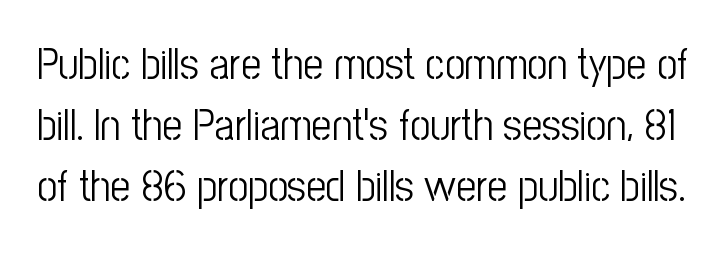
{"serif": "no", "italic": "no", "bold": "no", "weight": "light", "width": "condensed", "stroke_contrast": "low", "x_height": "medium", "monospaced": "no", "underline": "no", "line_spacing": "normal", "line_spacing_ratio": 1.39, "letter_spacing": "normal", "letter_spacing_em": 0.0, "glyph_px": 44}
